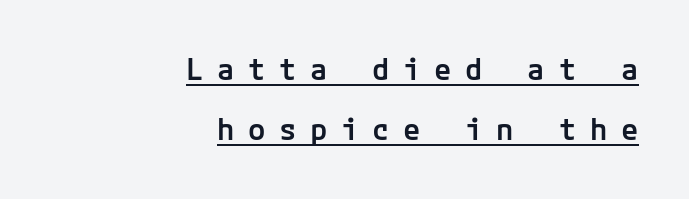
The image shows 29 px semibold sans-serif type, upright; set right-aligned, loose line spacing (2.08x), unusually wide letter spacing (+0.47 em), underlined; low stroke contrast and a medium x-height.
